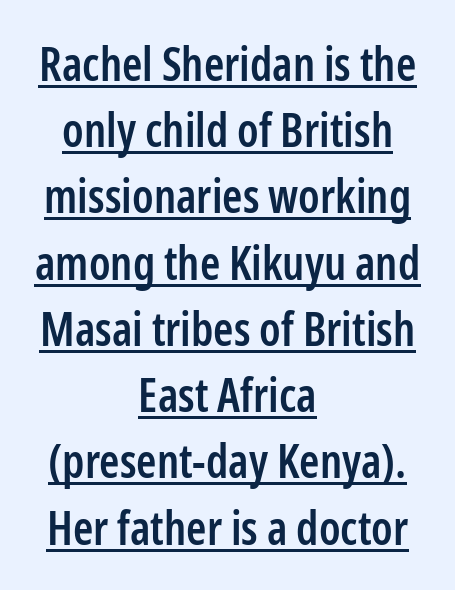
Is the type bold? Partly — it's a semibold, heavier than regular but not fully bold. Does the type have serifs? No, each stem ends abruptly. The space between consecutive lines is moderate. Does the copy run flush right? No — it is centered line by line. Upright lettering throughout.
